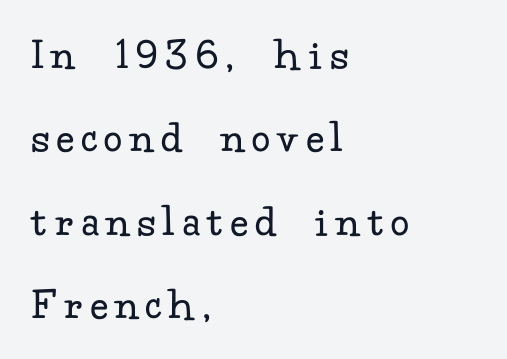
{"serif": "yes", "italic": "no", "bold": "no", "weight": "regular", "width": "normal", "stroke_contrast": "low", "x_height": "small", "monospaced": "no", "underline": "no", "align": "left", "line_spacing_ratio": 1.81, "glyph_px": 46}
